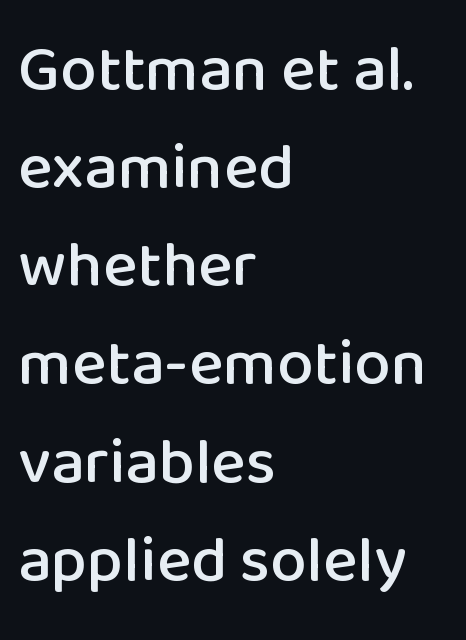
Classification — sans serif. Looks like regular typesetting: each glyph gets only the width it needs. This rendering features lettering with no underline. What's the leading like? Ordinary, nothing unusual. Rendered with straight, roman letterforms. One-word summary of the alignment: left.
